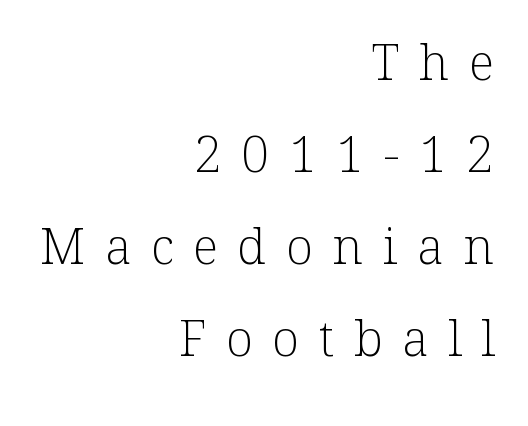
The image shows 50 px light serif type, upright; set right-aligned, line spacing 1.84x, unusually wide letter spacing (+0.39 em), not underlined; low stroke contrast and a medium x-height.
